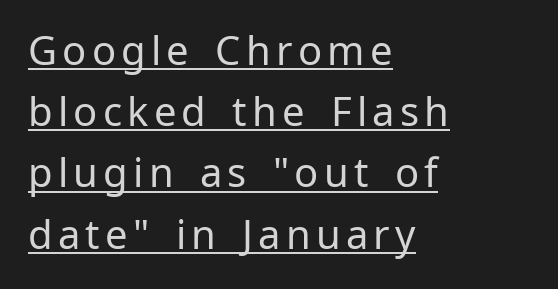
Is there any slant? The stems are plumb. The rendering shows plain stroke endings on the letterforms — a sans-serif design. A student would call this left alignment; a typographer would say flush left, rag right. The letterforms sit at book weight or below. If you measured baseline to baseline, you'd find a middling distance.
